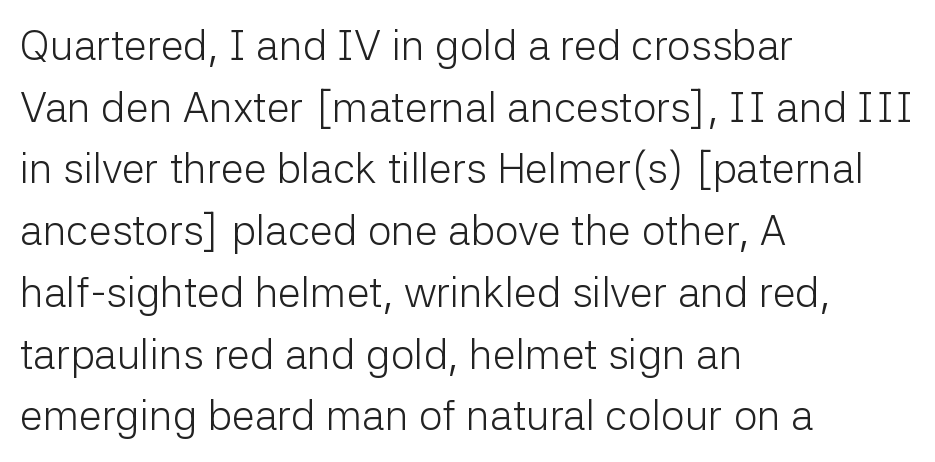
{"serif": "no", "italic": "no", "bold": "no", "weight": "light", "width": "normal", "stroke_contrast": "low", "x_height": "medium", "monospaced": "no", "underline": "no", "align": "left", "line_spacing": "normal", "line_spacing_ratio": 1.47, "letter_spacing": "normal", "letter_spacing_em": 0.0, "glyph_px": 42}
